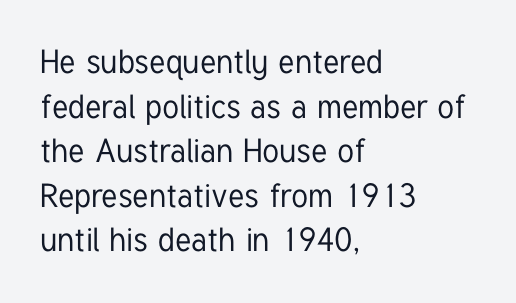
The image shows 33 px condensed sans-serif type, upright; set left-aligned, normal line spacing (1.35x), normal letter spacing, not underlined; low stroke contrast and a medium x-height.
